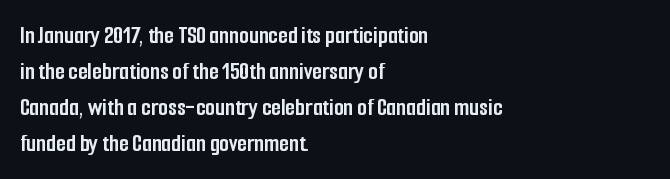
{"italic": "no", "bold": "yes", "underline": "no", "align": "left", "line_spacing": "normal", "line_spacing_ratio": 1.44, "letter_spacing": "normal", "letter_spacing_em": 0.0, "glyph_px": 25}
